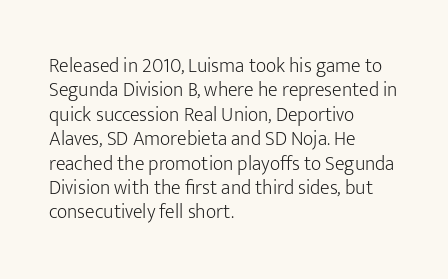
{"italic": "no", "bold": "no", "underline": "no", "align": "left", "line_spacing_ratio": 1.22, "letter_spacing": "normal", "letter_spacing_em": 0.0, "glyph_px": 20}
